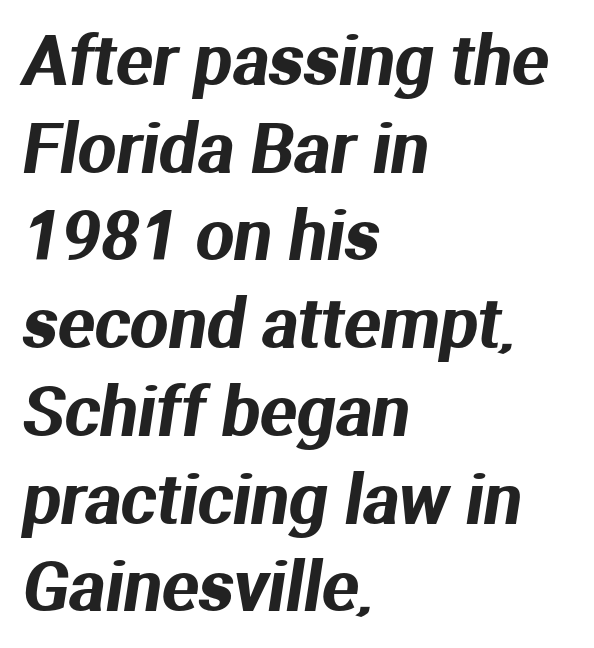
{"serif": "no", "width": "normal", "stroke_contrast": "medium", "x_height": "medium", "monospaced": "no", "underline": "no", "align": "left", "line_spacing": "normal", "line_spacing_ratio": 1.29, "letter_spacing": "normal", "letter_spacing_em": 0.0, "glyph_px": 68}
